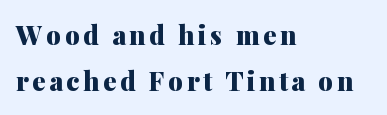
{"italic": "no", "bold": "yes", "underline": "no", "align": "left", "line_spacing_ratio": 1.77, "glyph_px": 26}
